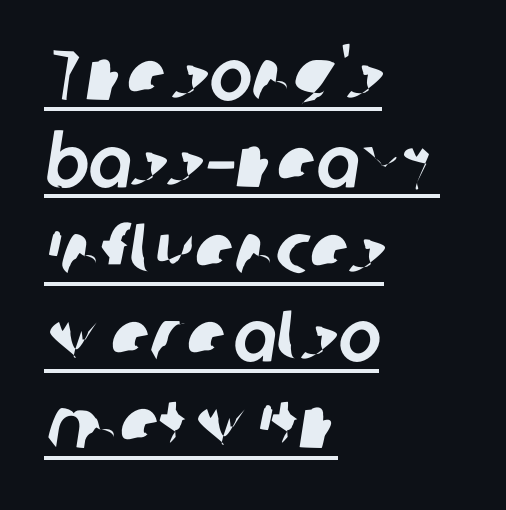
Is there an underline? Yes — a line sits under the letters. The lines in this sample share a left origin and differ only in where they stop. This sample has the flowing, uneven cadence of proportional lettering. Standard letterfit; no display-style spreading of the glyphs. Nope, no serifs anywhere on these letters.
